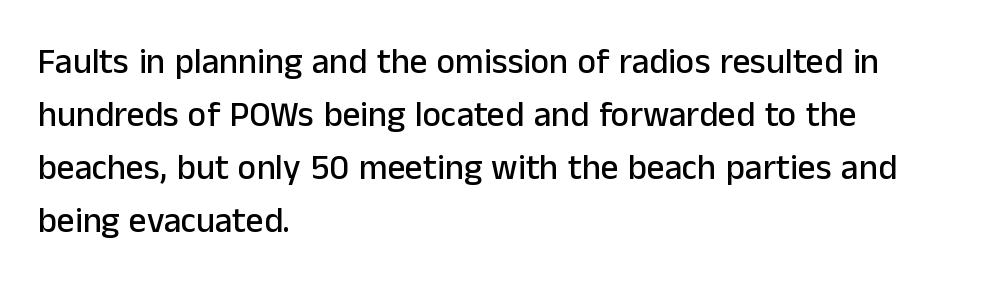
The gap between lines stays unmarked. Is there much room between lines? A standard amount, neither cramped nor airy. Inter-character spacing is left at the font's built-in metrics. The rendering anchors every line to the left-hand side. This is roman type, the default non-slanted kind.
